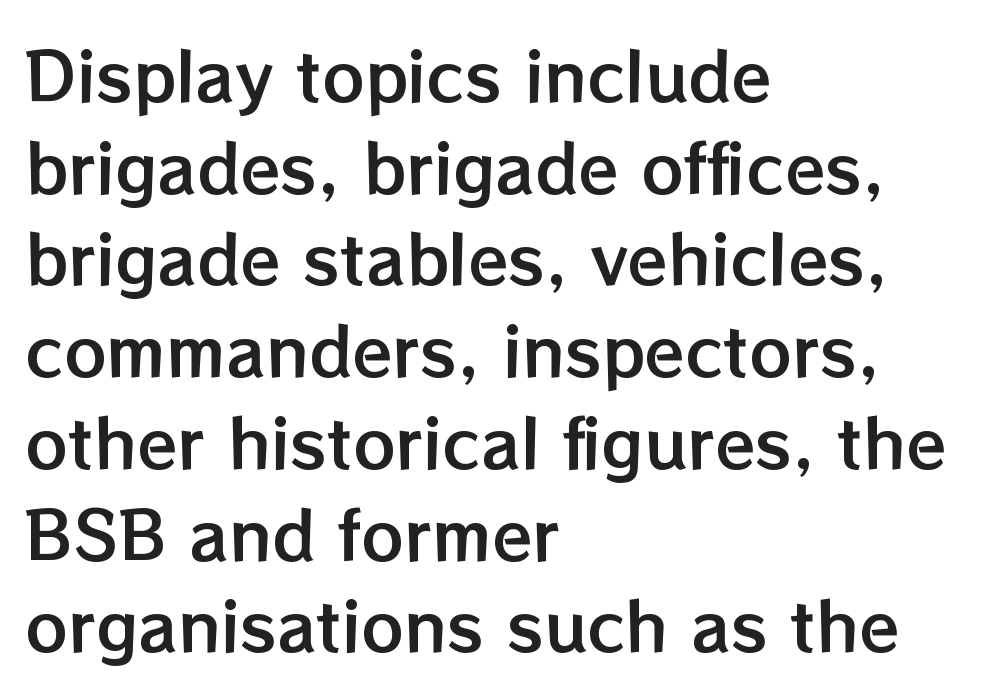
{"italic": "no", "width": "normal", "stroke_contrast": "low", "x_height": "medium", "monospaced": "no", "underline": "no", "align": "left", "line_spacing": "normal", "line_spacing_ratio": 1.39, "letter_spacing": "normal", "letter_spacing_em": 0.0, "glyph_px": 66}
